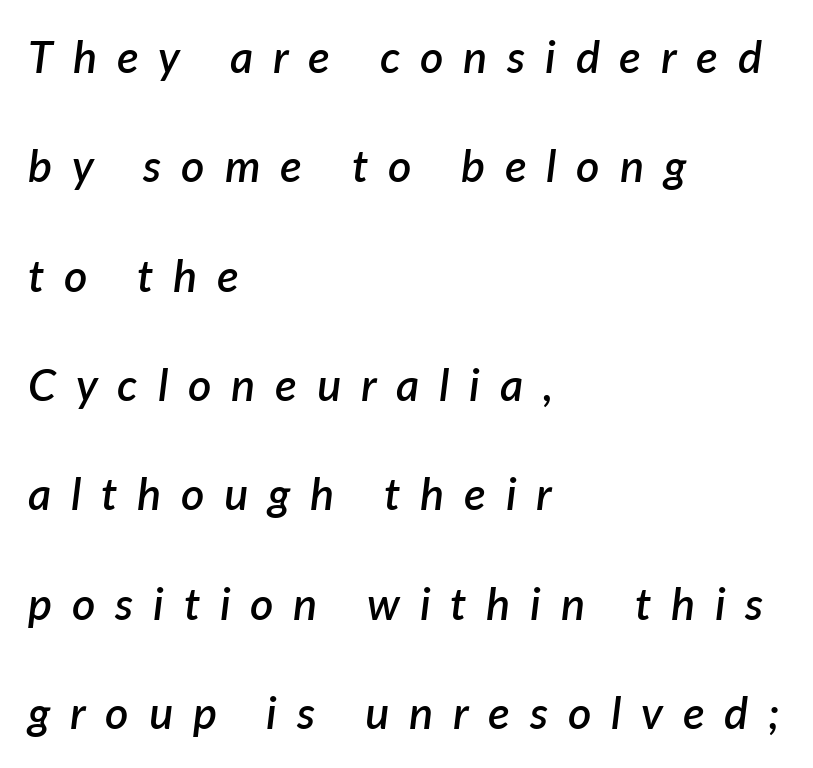
The image shows 45 px semibold type, italic (leaning right); set left-aligned, loose line spacing (2.43x), unusually wide letter spacing (+0.44 em), not underlined; low stroke contrast and a medium x-height.
